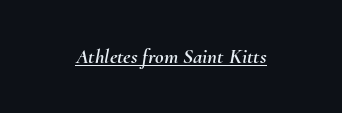
Does the lettering tilt? It does — this is italic. Alignment: centered. Caption: lettering with a line underneath. This sample uses plain, unmodified letter spacing.
